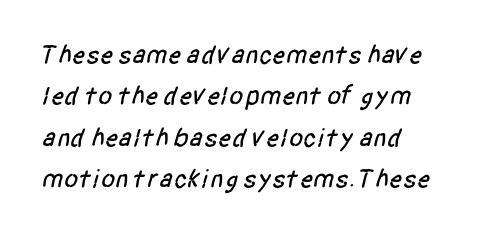
{"underline": "no", "align": "left", "line_spacing": "normal", "line_spacing_ratio": 1.59, "letter_spacing": "normal", "letter_spacing_em": 0.0, "glyph_px": 26}
